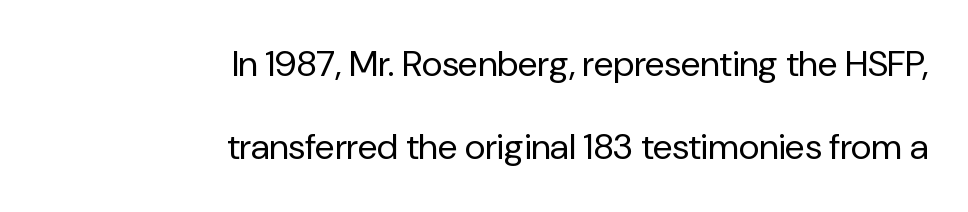
On a weight scale, this lands at 450 or below. Leading: increased. The specimen omits any rule beneath the text block's lines. Proportional: the letters do not fall into vertical columns. The setting favours the right margin, as signatures and pull-quotes sometimes do.
